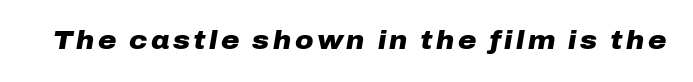
Compared with ordinary roman type, these characters are visibly tilted. No word sits above an underline. In terms of weight, the rendering is a true, heavy bold.
